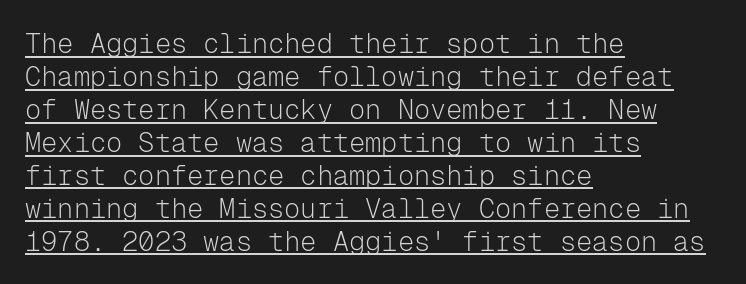
{"italic": "no", "bold": "no", "underline": "yes", "align": "left", "line_spacing_ratio": 1.22, "letter_spacing": "normal", "letter_spacing_em": 0.0, "glyph_px": 27}
